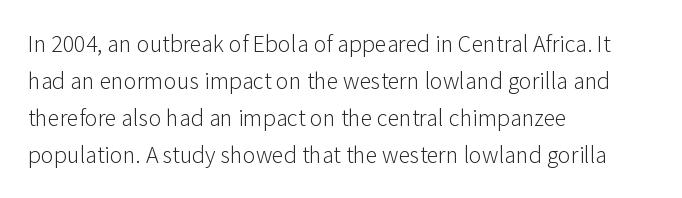
Q: Is the text bold? A: No.
Q: Is the text italic (slanted)? A: No, it is upright.
Q: Is the text underlined? A: No.
Q: How is the paragraph aligned? A: Left-aligned.
Q: Is the spacing between letters normal or unusually wide? A: Normal.
Q: Is the spacing between lines tight, normal or loose? A: Normal.
